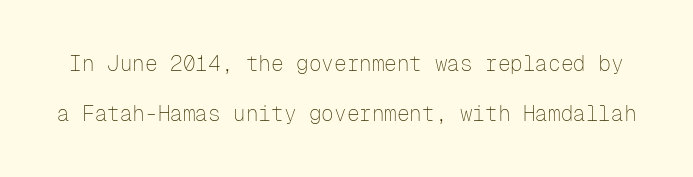
The image shows 21 px text type, upright; set loose line spacing (2.37x), normal letter spacing, not underlined.
